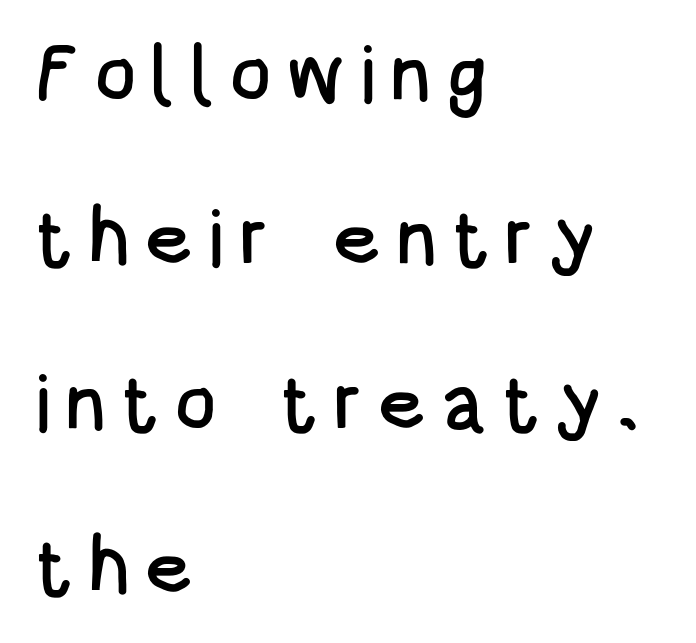
The image shows 79 px condensed sans-serif type, upright; set left-aligned, loose line spacing (2.08x), not underlined; low stroke contrast and a large x-height.
